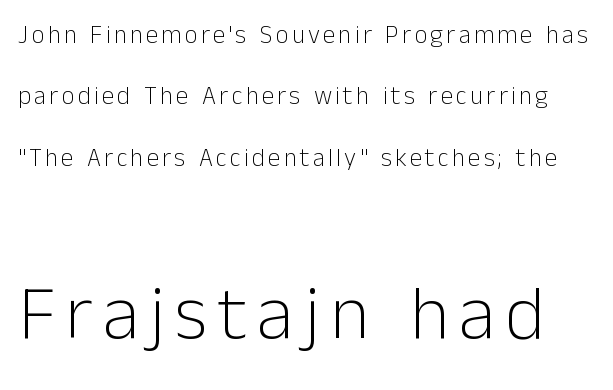
{"serif": "no", "italic": "no", "bold": "no", "weight": "light", "width": "normal", "stroke_contrast": "low", "x_height": "medium", "monospaced": "no", "underline": "no", "line_spacing": "loose", "line_spacing_ratio": 2.46, "larger_block": "second", "size_ratio": 3.04, "glyph_px": 76}
